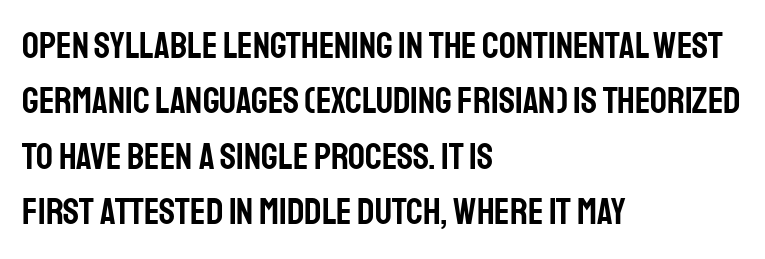
{"serif": "no", "italic": "no", "width": "condensed", "stroke_contrast": "low", "x_height": "large", "monospaced": "no", "underline": "no", "align": "left", "line_spacing": "normal", "line_spacing_ratio": 1.5, "letter_spacing": "normal", "letter_spacing_em": 0.0, "glyph_px": 37}
